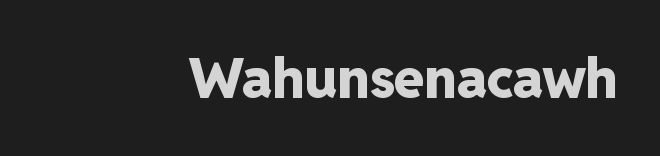
Notice how the passage keeps a crisp vertical edge on the right only. Posture: vertical. The text was rendered using a sans face with plain stroke endings. Typesetter's note: full bold, strokes at maximum text heaviness. Varying glyph widths throughout — classic text-font behaviour. Letters rest on an invisible, unmarked baseline.
